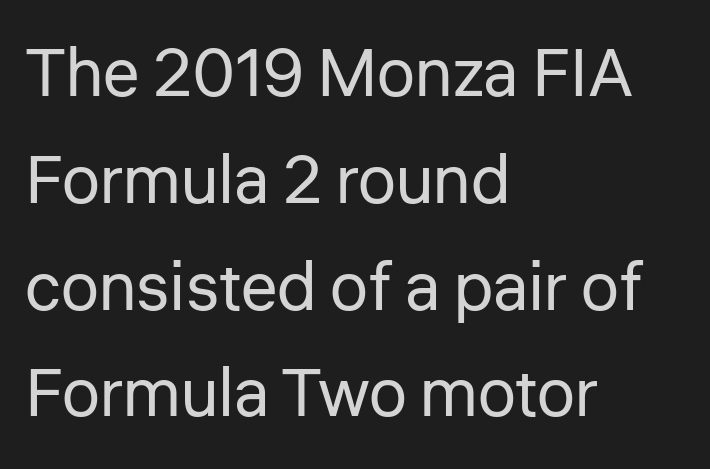
Italic: no, the glyphs are upright roman. This sample has the flowing, uneven cadence of proportional lettering. Check the space under the baseline: it is left empty. Each new line begins a customary step beneath the previous one. Unlike a traditional serif, this face leaves its strokes unadorned.
